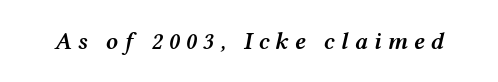
Decoration check: the copy has no underline. A semibold gives these letters moderate extra thickness, short of bold. The letters are spread apart with noticeably loose tracking. The face used here has a pronounced slope to its letters.
